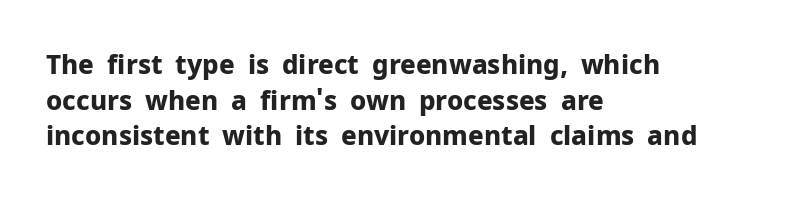
Descenders are the only things crossing below the line. Weight: bold. The tracking reads as untouched default to a designer's eye. A typesetter would mark this as roman, not italic.
